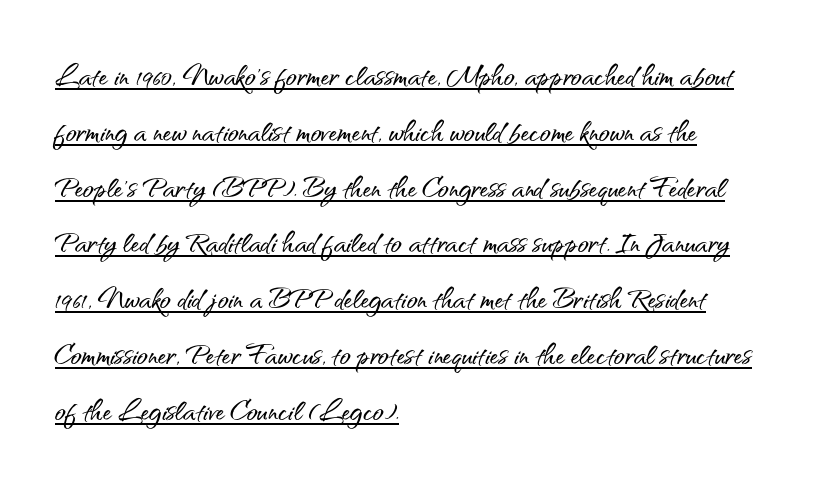
{"serif": "no", "width": "normal", "stroke_contrast": "medium", "x_height": "small", "monospaced": "no", "underline": "yes", "align": "left", "line_spacing": "normal", "line_spacing_ratio": 1.55, "letter_spacing": "normal", "letter_spacing_em": 0.0, "glyph_px": 36}
